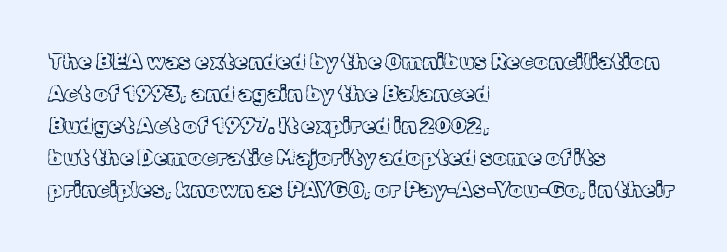
{"italic": "no", "bold": "no", "underline": "no", "align": "left", "line_spacing": "normal", "line_spacing_ratio": 1.46, "letter_spacing": "normal", "letter_spacing_em": 0.0, "glyph_px": 22}
